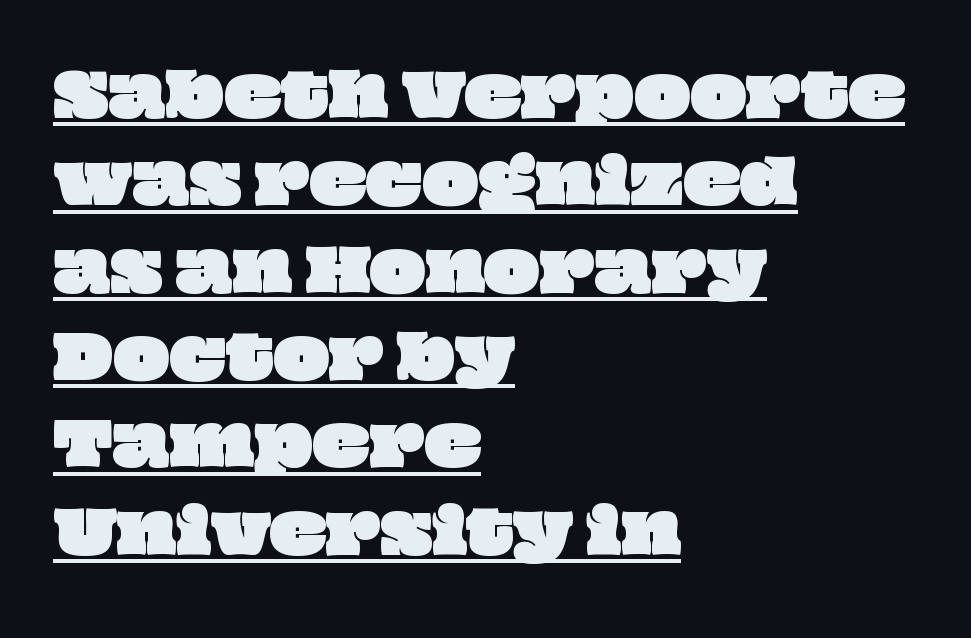
The image shows 59 px wide type; set left-aligned, normal line spacing (1.48x), normal letter spacing, underlined; low stroke contrast and a large x-height.
